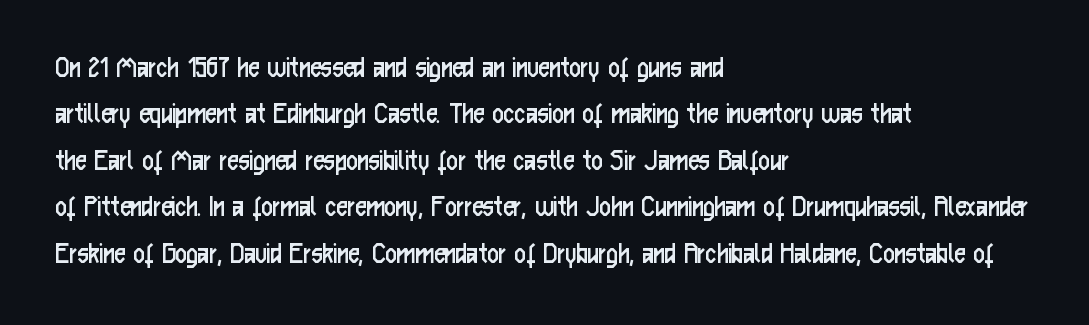
{"serif": "no", "italic": "no", "bold": "no", "weight": "regular", "width": "condensed", "stroke_contrast": "low", "x_height": "medium", "monospaced": "no", "underline": "no", "align": "left", "line_spacing": "normal", "line_spacing_ratio": 1.5, "letter_spacing": "normal", "letter_spacing_em": 0.0, "glyph_px": 31}
